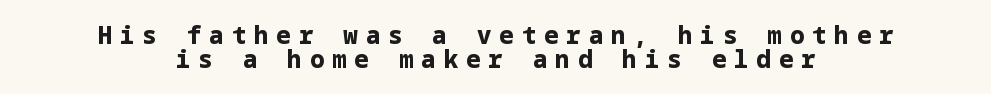
Is there much room between lines? No — they nearly touch. These lines were composed using upright roman letters. The setting favours the middle, as headings and verse often do. Each row of text sits above clean, open space. Heavy, bold letterforms.
